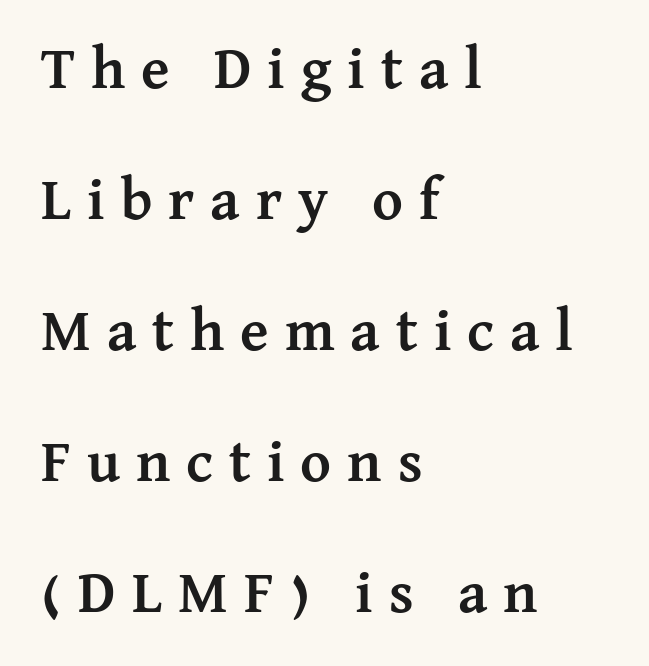
{"serif": "yes", "italic": "no", "bold": "yes", "weight": "semibold", "width": "normal", "stroke_contrast": "medium", "x_height": "medium", "monospaced": "no", "underline": "no", "align": "left", "line_spacing": "loose", "line_spacing_ratio": 2.22, "letter_spacing": "wide", "letter_spacing_em": 0.27, "glyph_px": 59}
